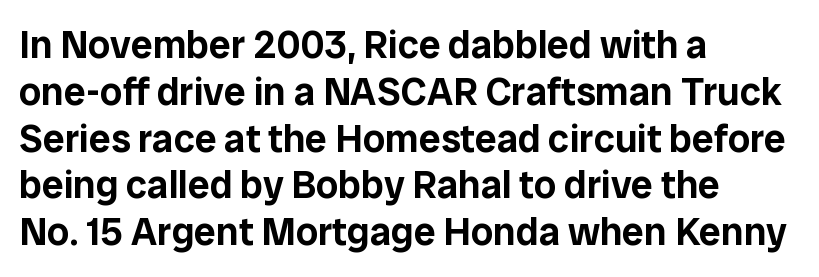
Inter-character spacing is left at the font's built-in metrics. Every character sits straight up, as roman type does. Alignment: flush left. Examine the stroke ends and you'll find no serifs. Check the space under the baseline: it is left empty.
